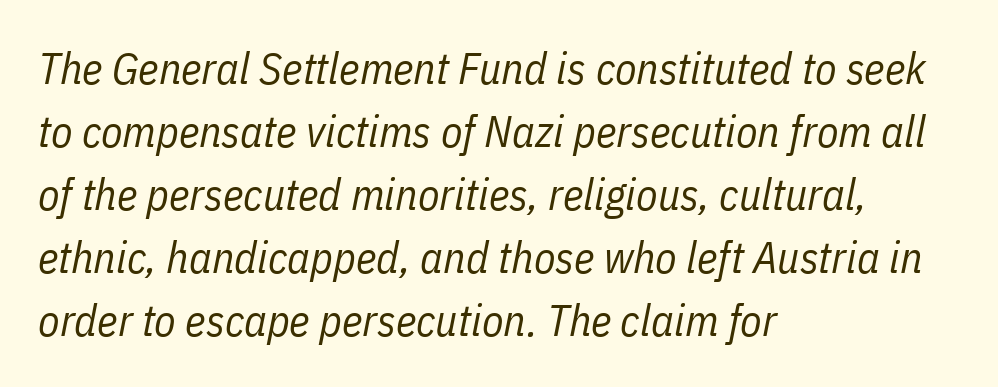
The image shows 44 px regular-weight, condensed type, italic (leaning right); set left-aligned, normal line spacing (1.43x), normal letter spacing, not underlined; low stroke contrast and a medium x-height.
